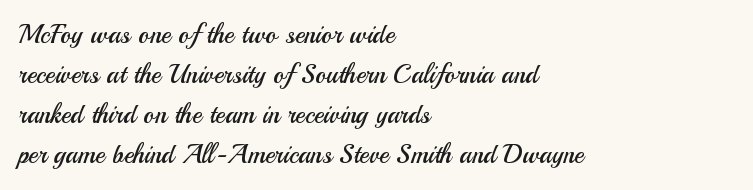
Descender tails drop into unmarked territory. Stroke mass is kept to a normal reading level or below. Default kerning and tracking; the words read as compact shapes. Teacher's note: observe the even left margin — that is flush-left alignment.
